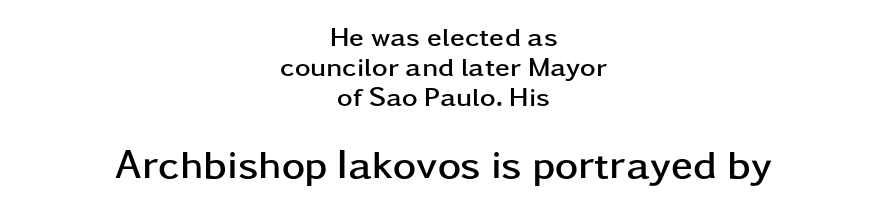
The image shows 40 px semibold, wide sans-serif type, upright; set centered, tight line spacing (1.12x), normal letter spacing, not underlined; the second (bottom) block is 1.48x larger; low stroke contrast and a medium x-height.
